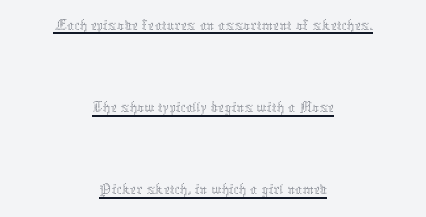
The image shows 35 px thin type, upright; set centered, loose line spacing (2.35x), normal letter spacing, underlined; medium stroke contrast and a medium x-height.
